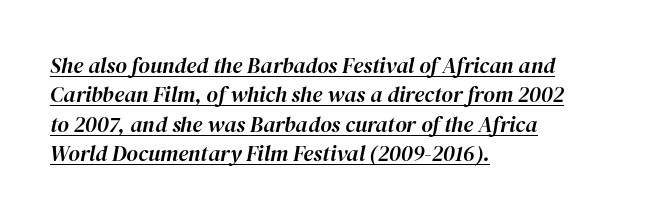
The image shows 22 px text type, italic (leaning right); set left-aligned, normal line spacing (1.34x), normal letter spacing, underlined.
